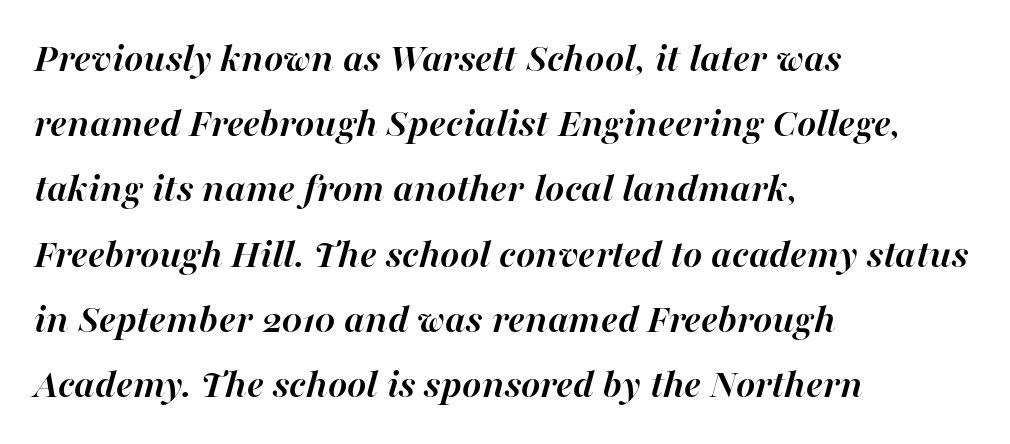
{"italic": "yes", "lean": "right", "slant_degrees": 16, "bold": "yes", "weight": "semibold", "width": "normal", "stroke_contrast": "high", "x_height": "medium", "monospaced": "no", "underline": "no", "align": "left", "line_spacing": "normal", "line_spacing_ratio": 1.59, "letter_spacing": "normal", "letter_spacing_em": 0.0, "glyph_px": 41}
